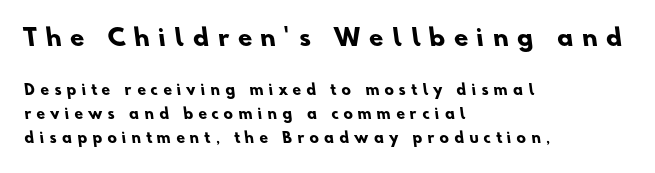
{"bold": "yes", "underline": "no", "align": "left", "line_spacing": "normal", "line_spacing_ratio": 1.69, "letter_spacing": "wide", "letter_spacing_em": 0.38, "larger_block": "first", "size_ratio": 1.64, "glyph_px": 23}
